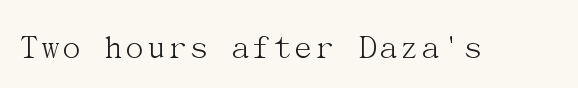
{"serif": "yes", "italic": "no", "bold": "no", "weight": "light", "width": "normal", "stroke_contrast": "medium", "x_height": "medium", "underline": "no", "letter_spacing": "normal", "letter_spacing_em": 0.0, "glyph_px": 36}
